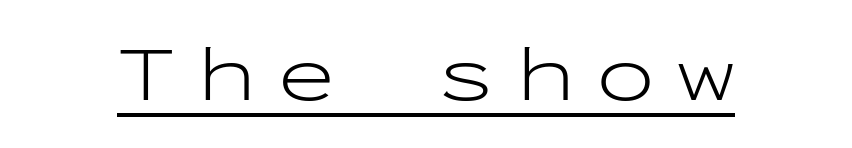
{"serif": "no", "italic": "no", "bold": "no", "weight": "light", "width": "wide", "stroke_contrast": "low", "x_height": "medium", "monospaced": "yes", "underline": "yes", "letter_spacing": "wide", "letter_spacing_em": 0.26, "glyph_px": 79}
